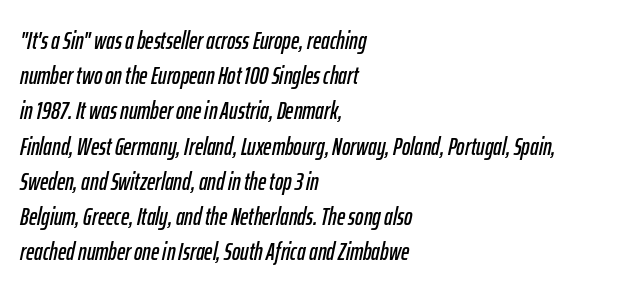
Q: Is the text italic (slanted)? A: Yes, it leans right by about 12 degrees.
Q: Is the text underlined? A: No.
Q: How is the paragraph aligned? A: Left-aligned.
Q: Is the spacing between letters normal or unusually wide? A: Normal.
Q: Is the spacing between lines tight, normal or loose? A: Normal.
